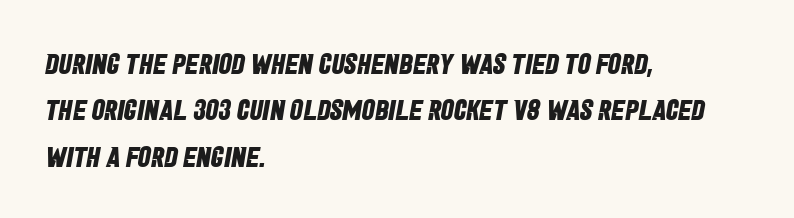
Q: Is the text bold? A: Yes.
Q: Is the typeface a serif or a sans-serif typeface? A: Sans-serif.
Q: Is the text underlined? A: No.
Q: How is the paragraph aligned? A: Left-aligned.
Q: Is the spacing between letters normal or unusually wide? A: Normal.
Q: Is the spacing between lines tight, normal or loose? A: Normal.
Q: Width (condensed, normal, or wide)? A: Condensed.
Q: Stroke contrast? A: Low.
Q: x-height? A: Large.
Q: Monospaced? A: No.
